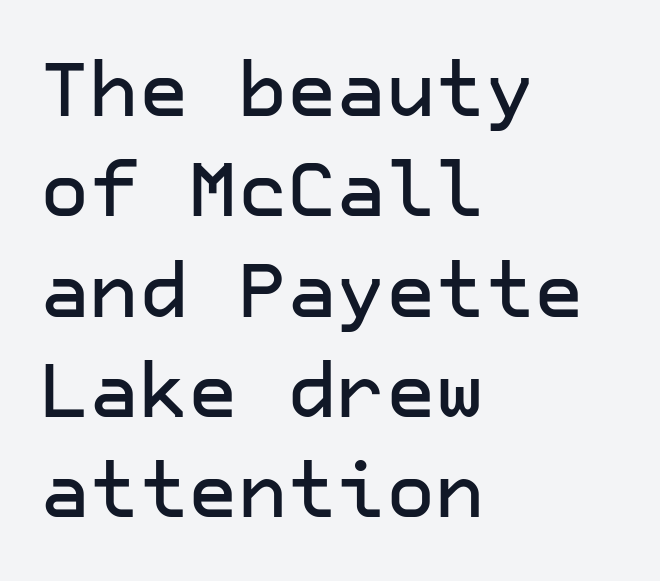
Q: Is the text italic (slanted)? A: No, it is upright.
Q: Is the typeface a serif or a sans-serif typeface? A: Sans-serif.
Q: Is the text underlined? A: No.
Q: How is the paragraph aligned? A: Left-aligned.
Q: Is the spacing between letters normal or unusually wide? A: Normal.
Q: Is the spacing between lines tight, normal or loose? A: Normal.
Q: Width (condensed, normal, or wide)? A: Normal.
Q: Stroke contrast? A: Low.
Q: x-height? A: Medium.
